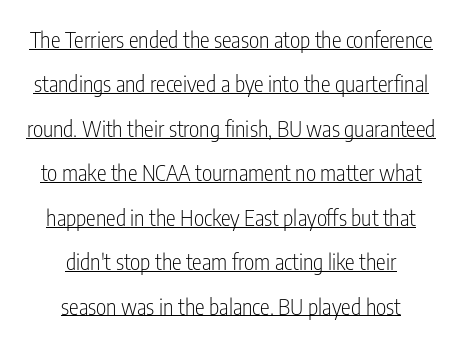
The image shows 22 px text type, upright; set centered, loose line spacing (2.02x), normal letter spacing, underlined.
